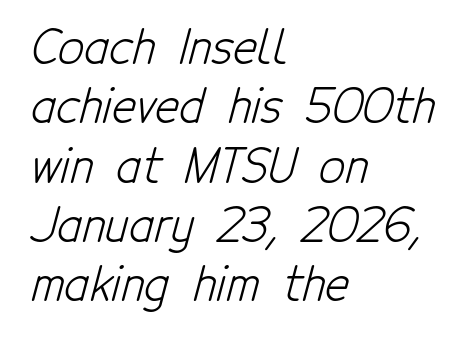
Which margin do the lines hug? The left one — the right edge is uneven. In terms of letterform style, serifs are entirely absent. The horizontal fit of the characters is conventional and even. The zone under the glyphs is completely vacant. Students, observe: this is what conventionally led text looks like.
